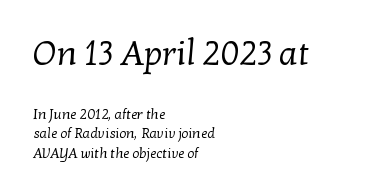
The image shows 34 px regular-weight serif type; set left-aligned, normal line spacing (1.36x), normal letter spacing, not underlined; the first (top) block is 2.43x larger; low stroke contrast and a medium x-height.
